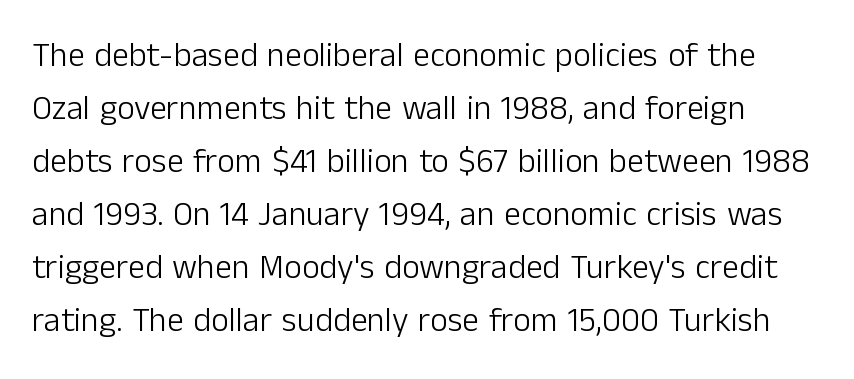
Q: Is the text bold? A: No.
Q: Is the text italic (slanted)? A: No, it is upright.
Q: Is the typeface a serif or a sans-serif typeface? A: Sans-serif.
Q: Is the text underlined? A: No.
Q: Is the spacing between letters normal or unusually wide? A: Normal.
Q: Is the spacing between lines tight, normal or loose? A: Normal.
Q: Width (condensed, normal, or wide)? A: Normal.
Q: Stroke contrast? A: Low.
Q: x-height? A: Medium.
Q: Monospaced? A: No.
